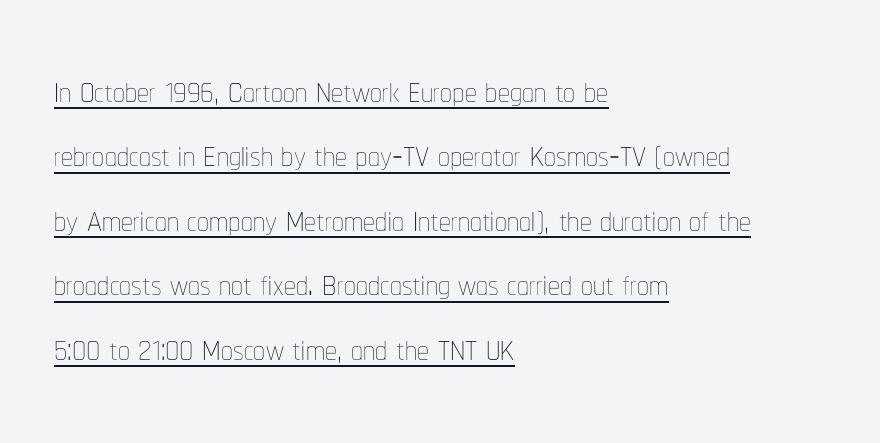
Q: Is the text bold? A: No.
Q: Is the text italic (slanted)? A: No, it is upright.
Q: Is the text underlined? A: Yes.
Q: How is the paragraph aligned? A: Left-aligned.
Q: Is the spacing between letters normal or unusually wide? A: Normal.
Q: Is the spacing between lines tight, normal or loose? A: Normal.
Q: Width (condensed, normal, or wide)? A: Condensed.
Q: Stroke contrast? A: Low.
Q: x-height? A: Medium.
Q: Monospaced? A: No.
